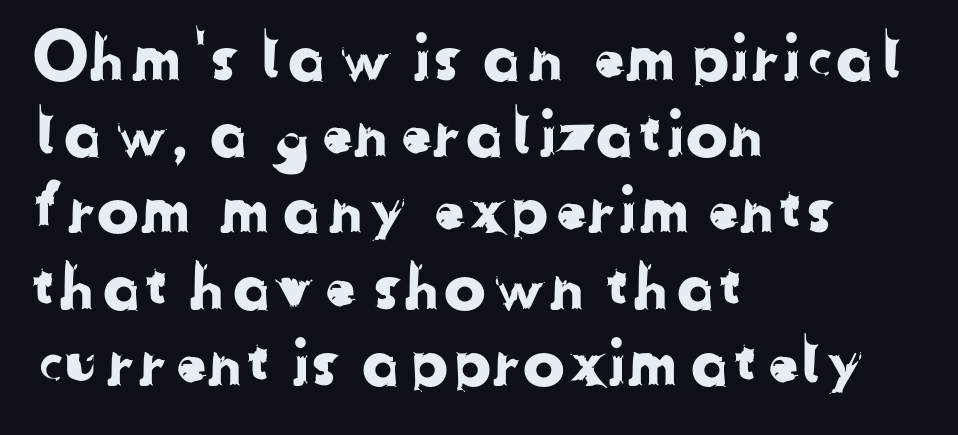
The image shows 63 px sans-serif type; set left-aligned, line spacing 1.21x, normal letter spacing, not underlined; low stroke contrast and a medium x-height.
